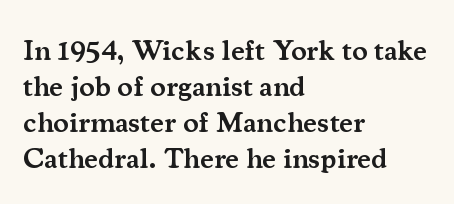
The image shows 29 px semibold serif type, upright; set left-aligned, line spacing 1.24x, normal letter spacing, not underlined; medium stroke contrast and a small x-height.
